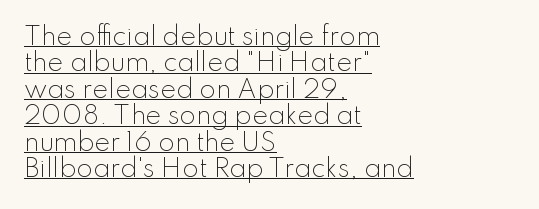
Characters remain perfectly vertical along every line. No extra ink here — the face is not bold. The rendering keeps characters at their native spacing. The words here are underlined. The paragraph shown leans on its left margin. Successive baselines arrive quickly, one right under another.
